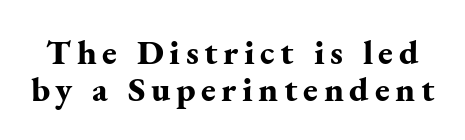
The image shows 35 px bold serif type, upright; set tight line spacing (1.05x), not underlined; medium stroke contrast and a small x-height.
